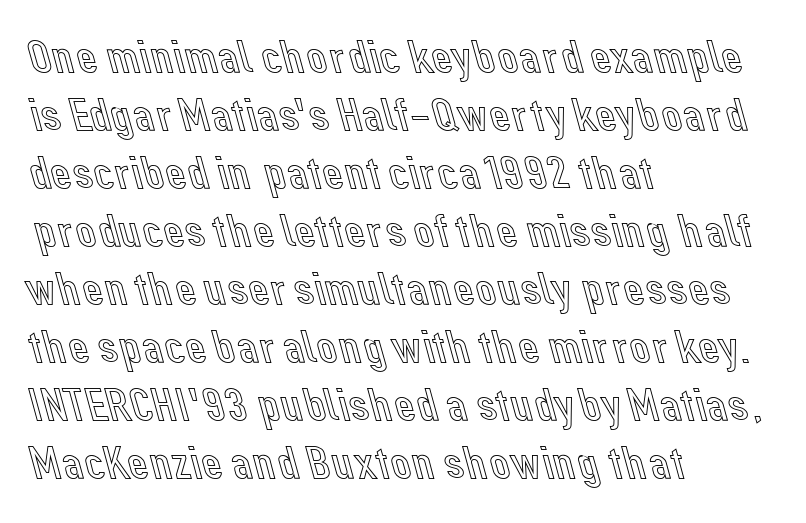
The image shows 46 px text type; set left-aligned, normal line spacing (1.26x), normal letter spacing, not underlined; a medium x-height.
